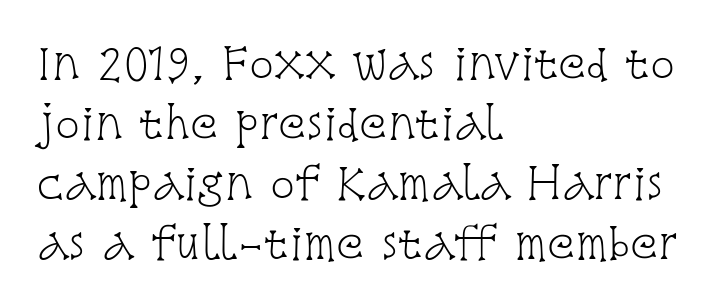
{"serif": "yes", "italic": "no", "bold": "no", "weight": "light", "width": "condensed", "stroke_contrast": "low", "x_height": "large", "monospaced": "no", "underline": "no", "align": "left", "line_spacing": "normal", "line_spacing_ratio": 1.46, "letter_spacing": "normal", "letter_spacing_em": 0.0, "glyph_px": 41}
